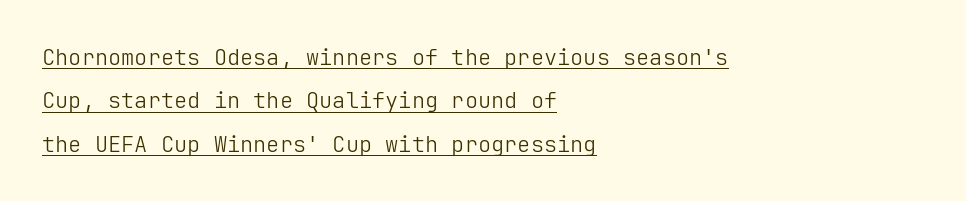
Q: Is the text bold? A: No.
Q: Is the text italic (slanted)? A: No, it is upright.
Q: Is the text underlined? A: Yes.
Q: How is the paragraph aligned? A: Left-aligned.
Q: Is the spacing between letters normal or unusually wide? A: Normal.
Q: Is the spacing between lines tight, normal or loose? A: Loose.
